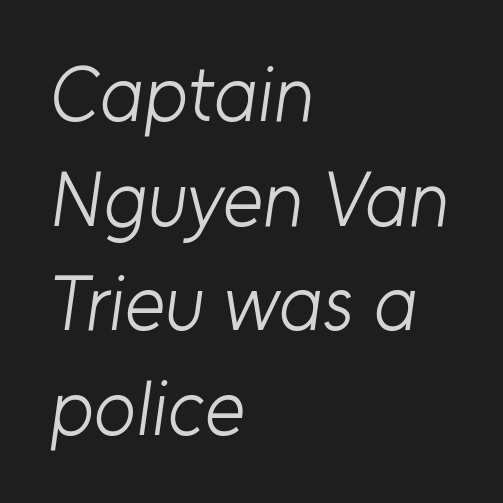
Q: Is the text bold? A: No.
Q: Is the typeface a serif or a sans-serif typeface? A: Sans-serif.
Q: Is the text underlined? A: No.
Q: How is the paragraph aligned? A: Left-aligned.
Q: Is the spacing between letters normal or unusually wide? A: Normal.
Q: Is the spacing between lines tight, normal or loose? A: Normal.
Q: Width (condensed, normal, or wide)? A: Normal.
Q: Stroke contrast? A: Low.
Q: x-height? A: Medium.
Q: Monospaced? A: No.
